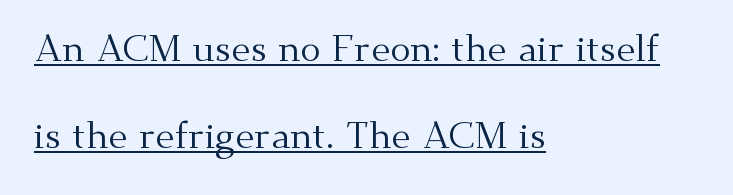
{"serif": "yes", "italic": "no", "bold": "no", "weight": "regular", "width": "normal", "stroke_contrast": "medium", "x_height": "small", "monospaced": "no", "underline": "yes", "align": "left", "line_spacing": "loose", "line_spacing_ratio": 2.29, "letter_spacing": "normal", "letter_spacing_em": 0.0, "glyph_px": 38}
